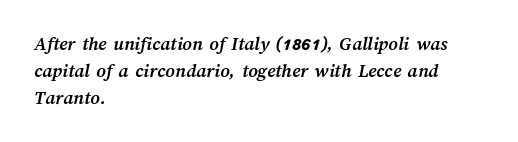
{"bold": "yes", "underline": "no", "align": "left", "line_spacing": "normal", "line_spacing_ratio": 1.34, "letter_spacing": "normal", "letter_spacing_em": 0.0, "glyph_px": 20}
